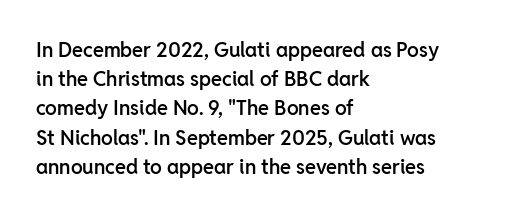
How heavy is the stroke? Medium-heavy — a semibold, shy of bold. Notice how the passage keeps a crisp vertical edge on the left only. In terms of posture, this sample is upright. The rendering uses a moderate line-height, typical for paragraphs. No extra tracking has been applied to these lines. Descender tails drop into unmarked territory.
